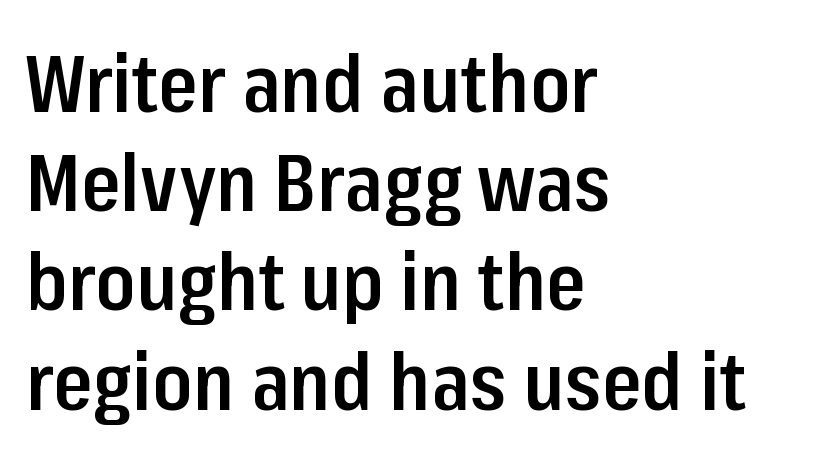
The passage shown is typeset with a sans-serif family. Moderately thickened strokes mark this as semibold type. Type without underlining. Compared with typical body copy, the letter spacing here is the same. Proportional: the letters do not fall into vertical columns.
